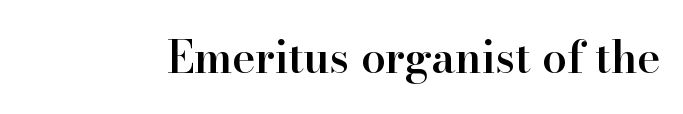
The image shows 44 px semibold serif type, upright; set normal letter spacing, not underlined; high stroke contrast and a small x-height.
